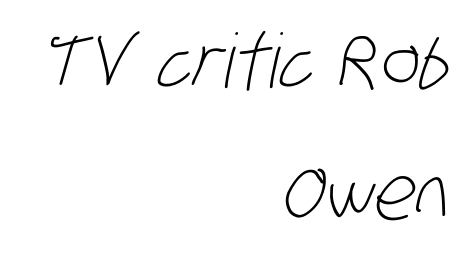
Q: Is the text bold? A: No.
Q: Is the typeface a serif or a sans-serif typeface? A: Sans-serif.
Q: Is the text underlined? A: No.
Q: How is the paragraph aligned? A: Right-aligned.
Q: Is the spacing between letters normal or unusually wide? A: Normal.
Q: Width (condensed, normal, or wide)? A: Condensed.
Q: Stroke contrast? A: Low.
Q: x-height? A: Large.
Q: Monospaced? A: No.
